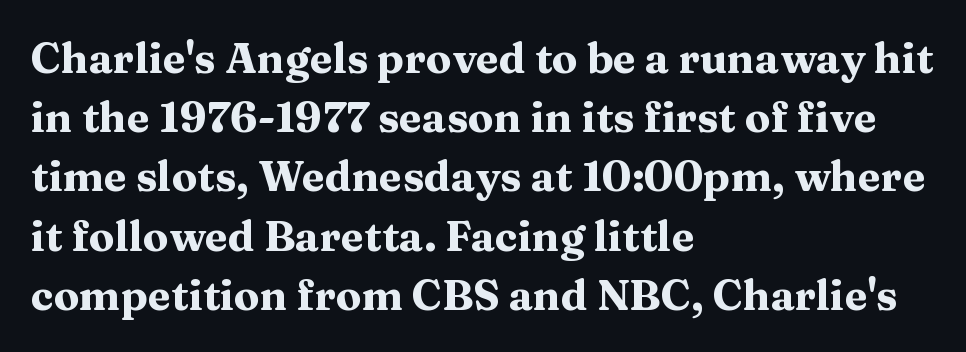
{"serif": "yes", "italic": "no", "bold": "yes", "weight": "heavy", "width": "wide", "stroke_contrast": "medium", "x_height": "medium", "monospaced": "no", "underline": "no", "align": "left", "line_spacing": "normal", "line_spacing_ratio": 1.41, "letter_spacing": "normal", "letter_spacing_em": 0.0, "glyph_px": 42}
